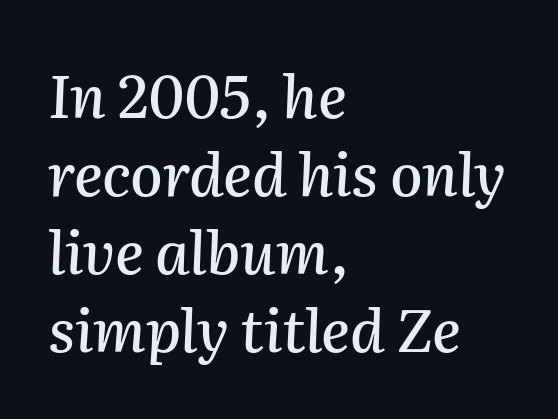
{"italic": "yes", "lean": "right", "slant_degrees": 2, "width": "normal", "stroke_contrast": "medium", "x_height": "medium", "monospaced": "no", "underline": "no", "align": "left", "line_spacing": "normal", "line_spacing_ratio": 1.32, "letter_spacing": "normal", "letter_spacing_em": 0.0, "glyph_px": 59}
